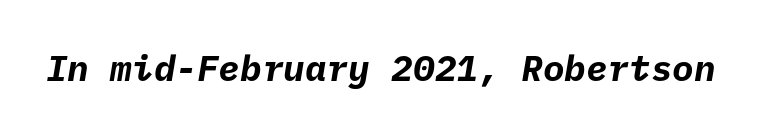
The image shows 36 px bold sans-serif type; set normal letter spacing, not underlined; low stroke contrast and a medium x-height.
